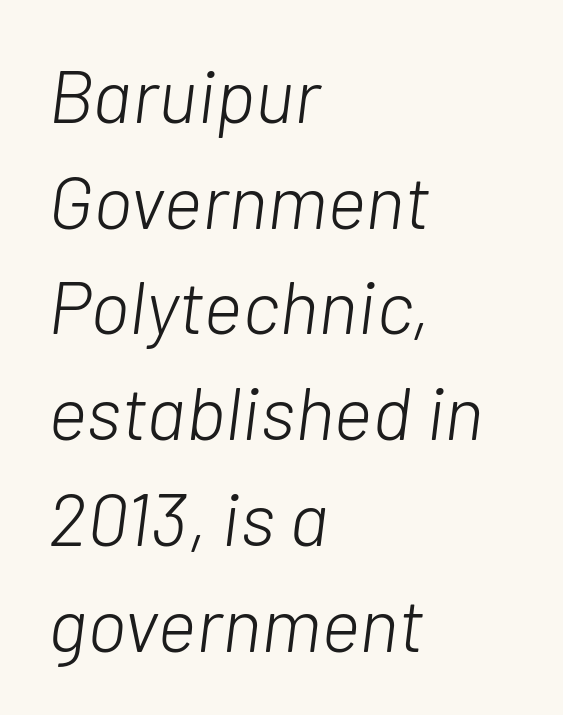
Q: Is the text bold? A: No.
Q: Is the text italic (slanted)? A: Yes, it leans right by about 7 degrees.
Q: Is the text underlined? A: No.
Q: How is the paragraph aligned? A: Left-aligned.
Q: Is the spacing between letters normal or unusually wide? A: Normal.
Q: Is the spacing between lines tight, normal or loose? A: Normal.
Q: Width (condensed, normal, or wide)? A: Normal.
Q: Stroke contrast? A: Low.
Q: x-height? A: Medium.
Q: Monospaced? A: No.
